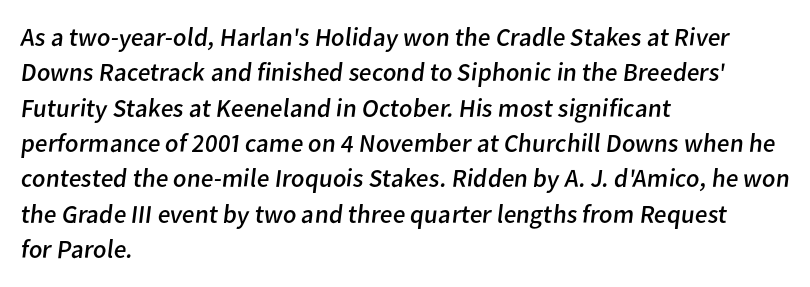
{"bold": "no", "underline": "no", "align": "left", "line_spacing": "normal", "line_spacing_ratio": 1.36, "letter_spacing": "normal", "letter_spacing_em": 0.0, "glyph_px": 26}
